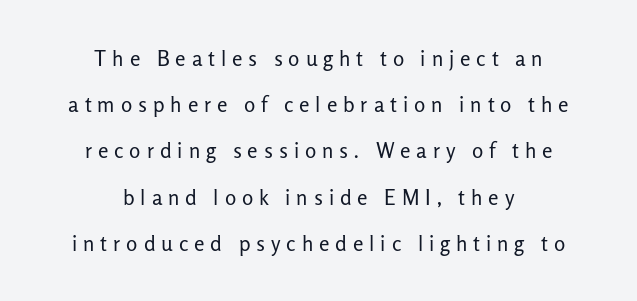
The image shows 21 px text type, upright; set centered, loose line spacing (2.2x), unusually wide letter spacing (+0.28 em), not underlined.
